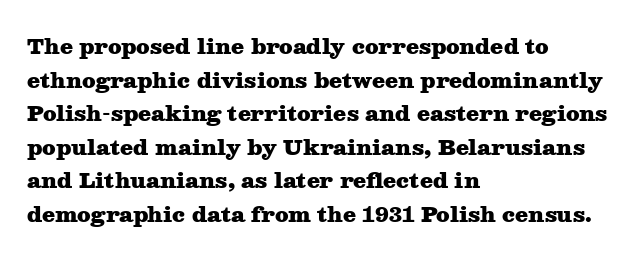
The image shows 21 px bold type, upright; set left-aligned, normal line spacing (1.6x), normal letter spacing, not underlined.
